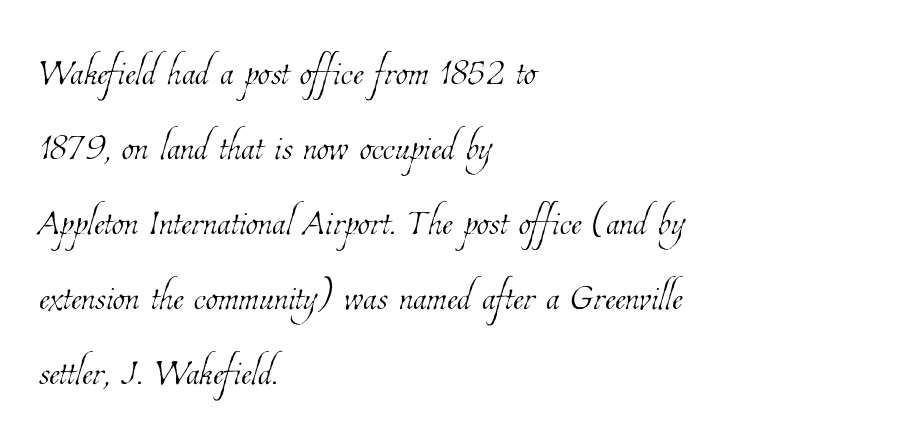
The image shows 50 px thin, condensed type; set left-aligned, normal line spacing (1.5x), normal letter spacing, not underlined; low stroke contrast and a medium x-height.
